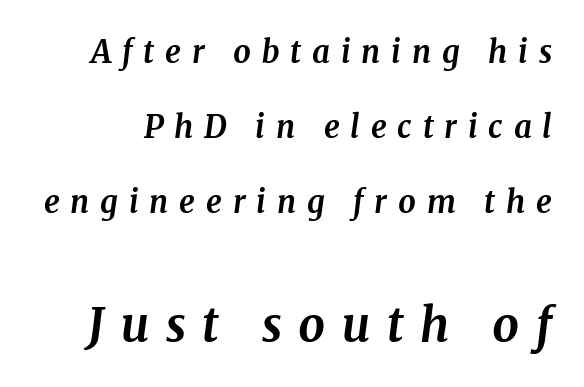
{"serif": "yes", "italic": "yes", "lean": "right", "slant_degrees": 8, "bold": "yes", "weight": "bold", "width": "normal", "stroke_contrast": "medium", "x_height": "medium", "monospaced": "no", "underline": "no", "line_spacing": "loose", "line_spacing_ratio": 2.42, "letter_spacing": "wide", "letter_spacing_em": 0.35, "larger_block": "second", "size_ratio": 1.52, "glyph_px": 47}
